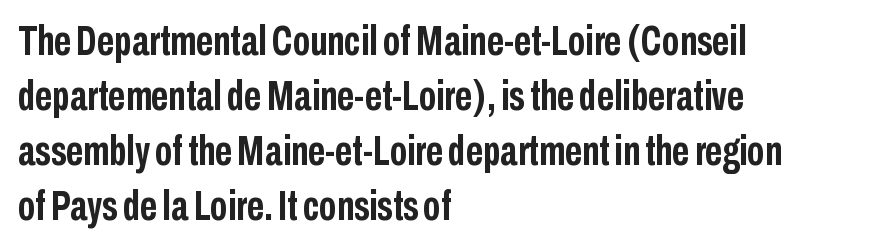
The image shows 42 px semibold, condensed sans-serif type, upright; set left-aligned, normal line spacing (1.31x), normal letter spacing, not underlined; low stroke contrast and a medium x-height.
